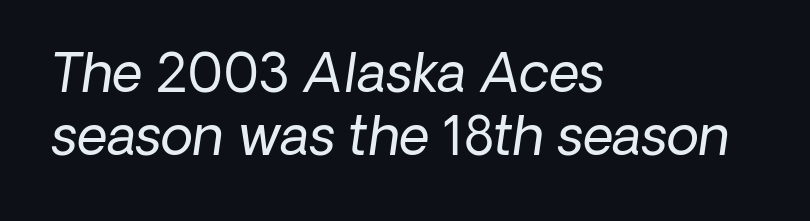
The image shows 53 px regular-weight sans-serif type; set left-aligned, line spacing 1.18x, normal letter spacing, not underlined; low stroke contrast and a medium x-height.
